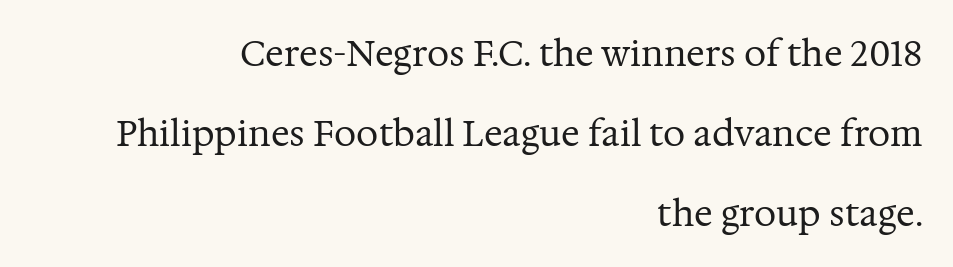
Is the type heavy? It reads as light-to-regular instead. Spacing verdict: proportional, widths tailored to each character. Layout note: lines flush right. The type sits square on the baseline with zero lean. Quick note: underline off. In terms of letterspacing, this is plain default setting.
